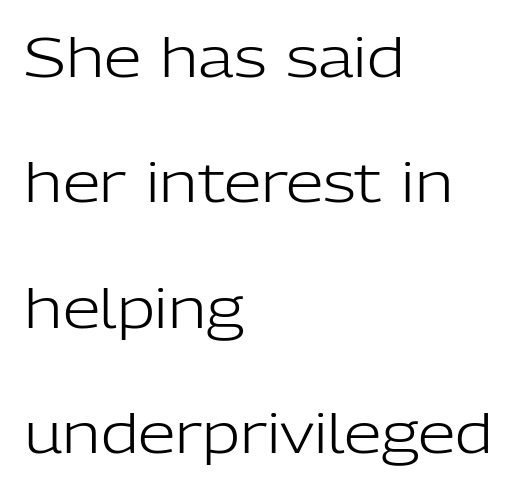
The image shows 54 px light sans-serif type, upright; set left-aligned, loose line spacing (2.32x), normal letter spacing, not underlined; low stroke contrast and a medium x-height.
